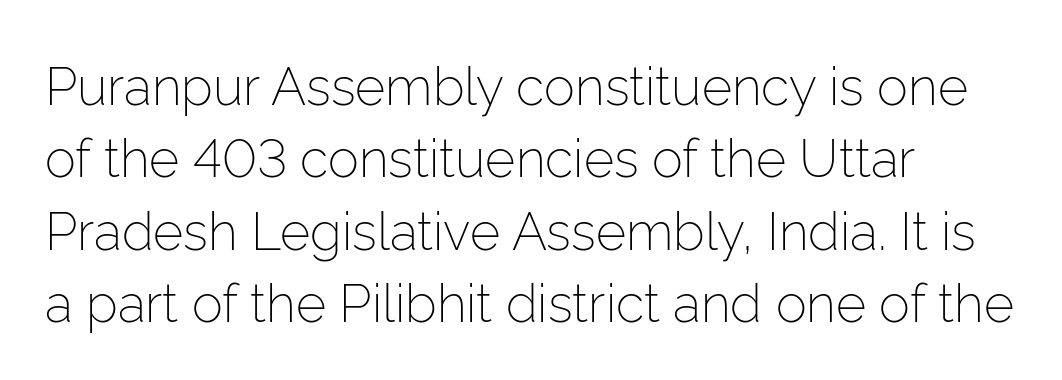
The image shows 52 px light sans-serif type, upright; set left-aligned, normal line spacing (1.39x), normal letter spacing, not underlined; low stroke contrast and a medium x-height.
